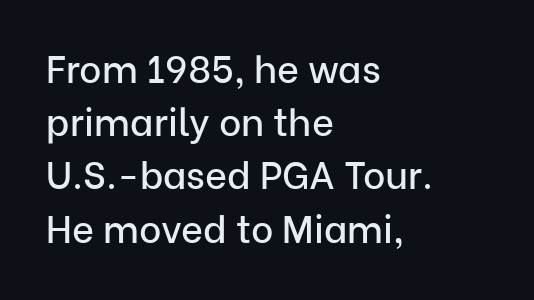
Q: Is the text italic (slanted)? A: No, it is upright.
Q: Is the typeface a serif or a sans-serif typeface? A: Sans-serif.
Q: Is the text underlined? A: No.
Q: How is the paragraph aligned? A: Left-aligned.
Q: Is the spacing between letters normal or unusually wide? A: Normal.
Q: Is the spacing between lines tight, normal or loose? A: Normal.
Q: Width (condensed, normal, or wide)? A: Normal.
Q: Stroke contrast? A: Low.
Q: x-height? A: Medium.
Q: Monospaced? A: No.
